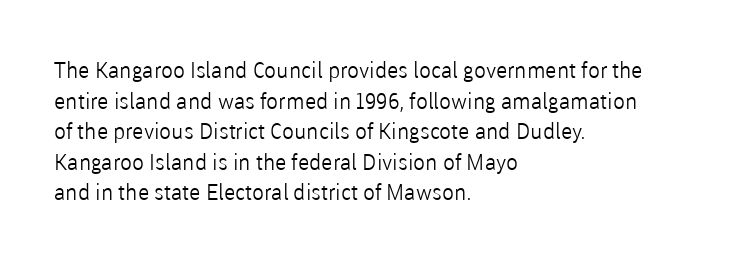
Here the glyphs are tracked normally, forming tight word shapes. This sample keeps an unexceptional amount of space between lines. Every character sits straight up, as roman type does. Each stroke keeps to a modest, everyday thickness or less. This rendering uses left alignment, leaving the right contour irregular. Descenders are the only things crossing below the line.
